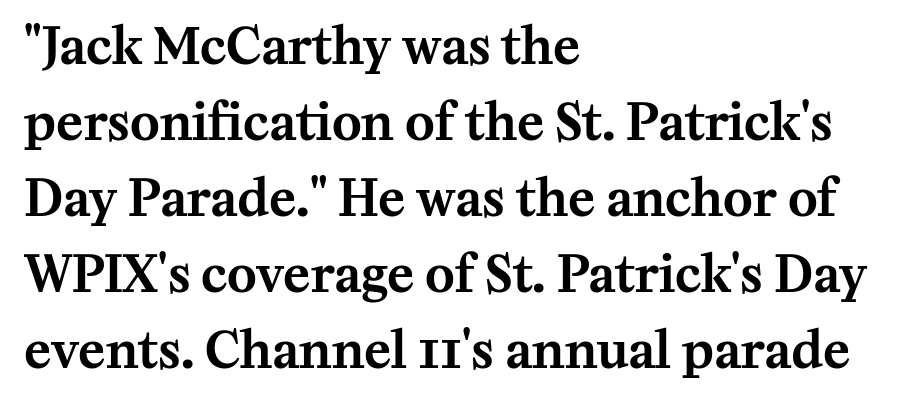
Posture: straight, roman, zero tilt. Check where the strokes stop: tiny serifs finish them off. Compared with a centered layout, this one pins lines to the left instead. Anything drawn beneath the words? Only blank space.
